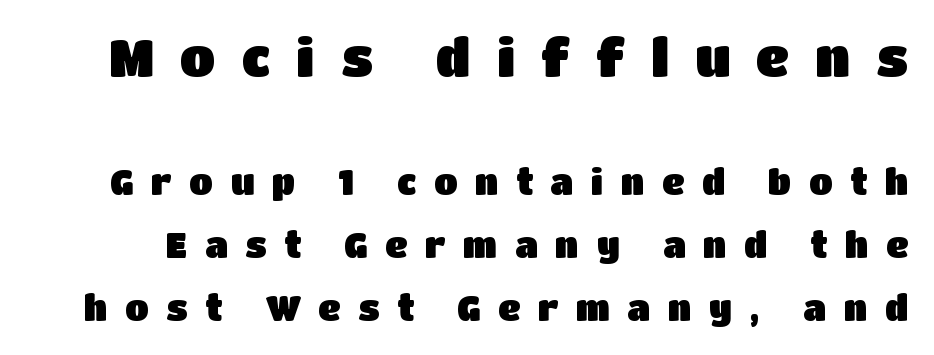
Q: Is the text italic (slanted)? A: No, it is upright.
Q: Is the typeface a serif or a sans-serif typeface? A: Sans-serif.
Q: Is the text underlined? A: No.
Q: Is the spacing between letters normal or unusually wide? A: Unusually wide.
Q: Which block of text is set in a larger size, the first (top) or the second (bottom)? A: The first (top) one.
Q: Width (condensed, normal, or wide)? A: Normal.
Q: Stroke contrast? A: Low.
Q: x-height? A: Large.
Q: Monospaced? A: No.
